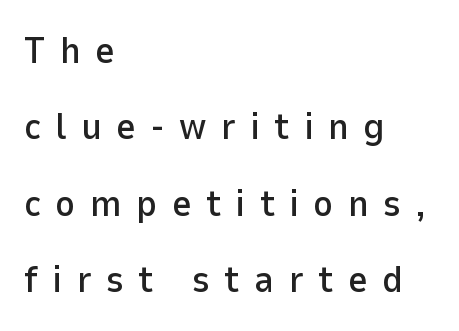
{"serif": "no", "italic": "no", "width": "normal", "stroke_contrast": "low", "x_height": "medium", "monospaced": "no", "underline": "no", "align": "left", "line_spacing": "loose", "line_spacing_ratio": 2.01, "letter_spacing": "wide", "letter_spacing_em": 0.38, "glyph_px": 38}
